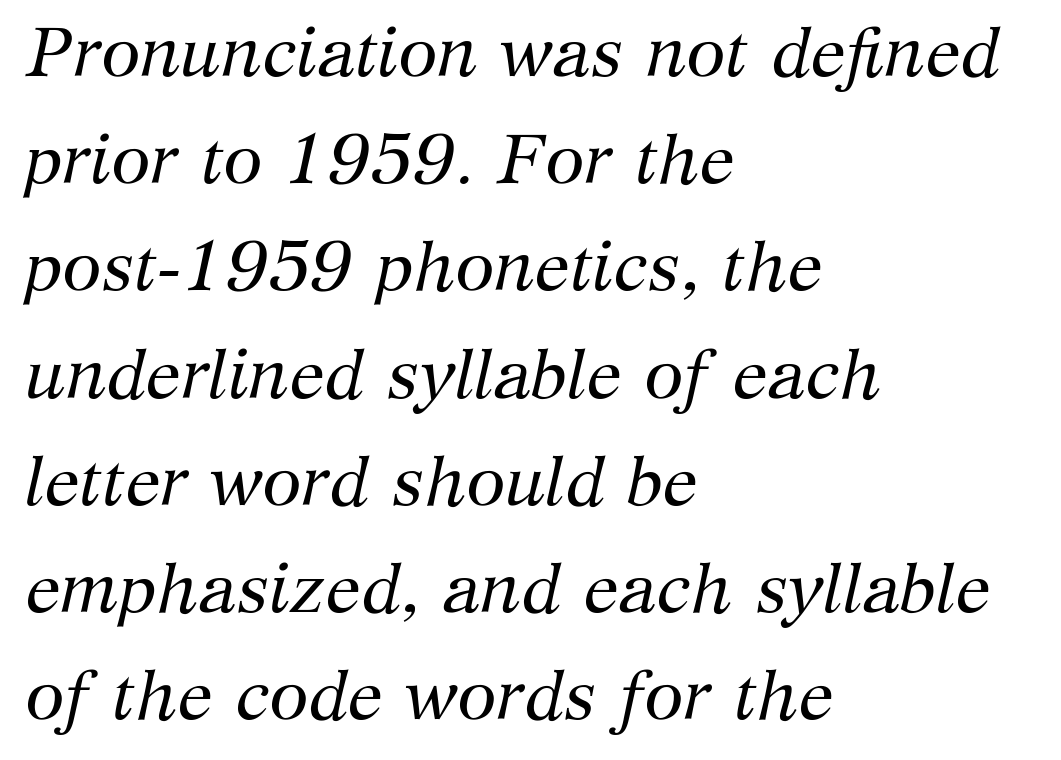
{"serif": "yes", "italic": "yes", "lean": "right", "slant_degrees": 12, "bold": "no", "weight": "regular", "width": "normal", "stroke_contrast": "medium", "x_height": "medium", "monospaced": "no", "underline": "no", "align": "left", "line_spacing": "normal", "line_spacing_ratio": 1.51, "letter_spacing": "normal", "letter_spacing_em": 0.0, "glyph_px": 71}
